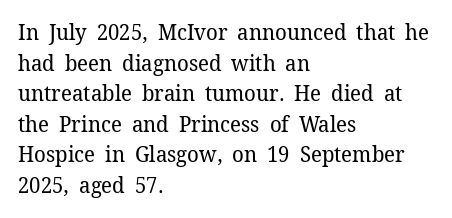
{"italic": "no", "bold": "no", "underline": "no", "align": "left", "line_spacing": "normal", "line_spacing_ratio": 1.39, "letter_spacing": "normal", "letter_spacing_em": 0.0, "glyph_px": 22}
